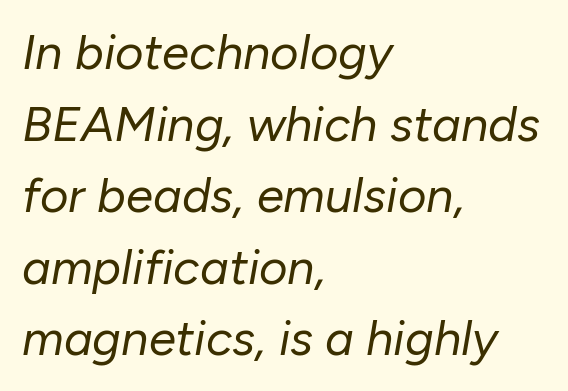
{"italic": "yes", "lean": "right", "slant_degrees": 10, "bold": "no", "weight": "regular", "width": "normal", "stroke_contrast": "low", "x_height": "medium", "monospaced": "no", "underline": "no", "align": "left", "line_spacing": "normal", "line_spacing_ratio": 1.46, "letter_spacing": "normal", "letter_spacing_em": 0.0, "glyph_px": 49}
